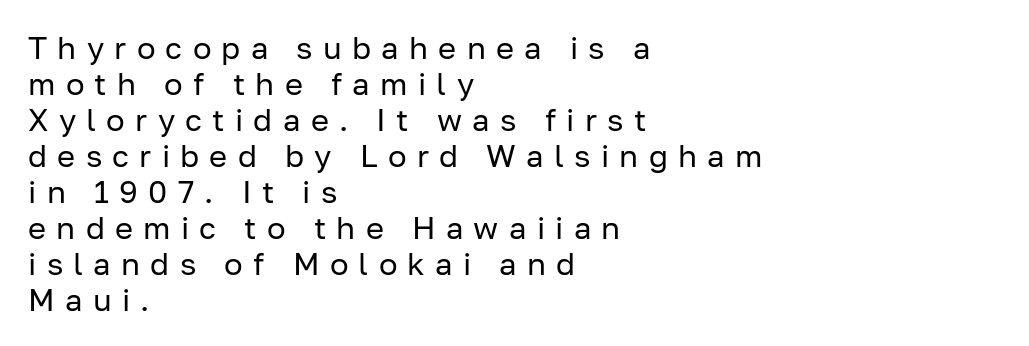
These lines are rendered in a variable-pitch font. The gaps between neighbouring characters are conspicuously large. This is roman type, the default non-slanted kind. Only glyphs here, with clear space below each row. Horizontally, the lines are justified to the leading edge only.
